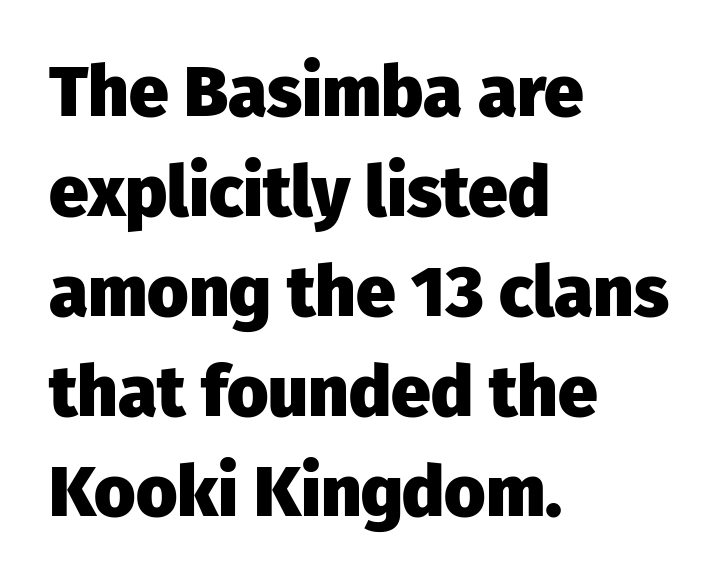
{"serif": "no", "italic": "no", "bold": "yes", "weight": "heavy", "width": "normal", "stroke_contrast": "low", "x_height": "medium", "monospaced": "no", "underline": "no", "align": "left", "line_spacing": "normal", "line_spacing_ratio": 1.41, "letter_spacing": "normal", "letter_spacing_em": 0.0, "glyph_px": 71}
